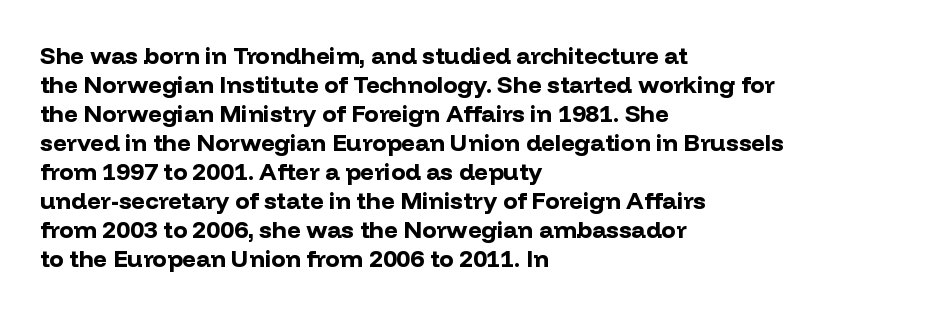
The image shows 24 px bold type, upright; set left-aligned, line spacing 1.21x, normal letter spacing, not underlined.
